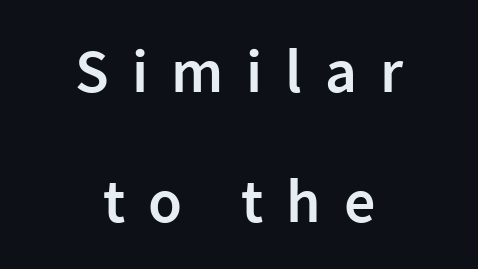
The image shows 62 px semibold sans-serif type, upright; set centered, loose line spacing (2.09x), unusually wide letter spacing (+0.37 em), not underlined; low stroke contrast and a medium x-height.
